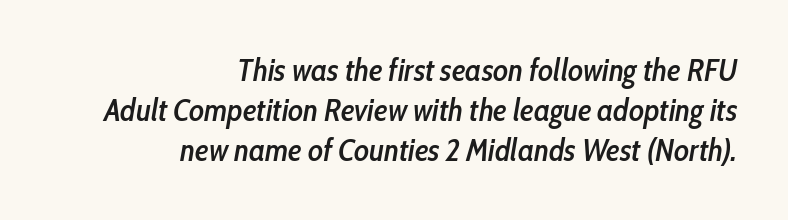
Q: Is the text bold? A: Semi-bold.
Q: Is the text italic (slanted)? A: Yes, it leans right by about 10 degrees.
Q: Is the text underlined? A: No.
Q: How is the paragraph aligned? A: Right-aligned.
Q: Is the spacing between letters normal or unusually wide? A: Normal.
Q: Is the spacing between lines tight, normal or loose? A: Normal.
Q: Width (condensed, normal, or wide)? A: Condensed.
Q: Stroke contrast? A: Low.
Q: x-height? A: Medium.
Q: Monospaced? A: No.
